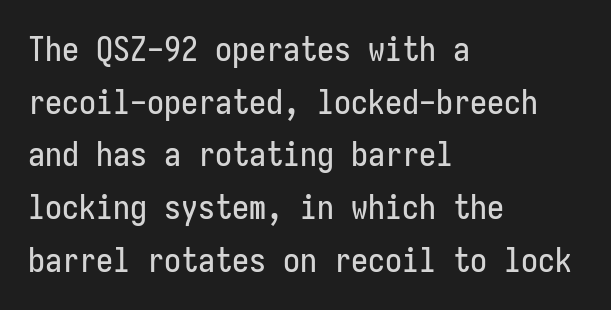
Q: Is the text italic (slanted)? A: No, it is upright.
Q: Is the typeface a serif or a sans-serif typeface? A: Sans-serif.
Q: Is the text underlined? A: No.
Q: How is the paragraph aligned? A: Left-aligned.
Q: Is the spacing between letters normal or unusually wide? A: Normal.
Q: Is the spacing between lines tight, normal or loose? A: Normal.
Q: Width (condensed, normal, or wide)? A: Condensed.
Q: Stroke contrast? A: Low.
Q: x-height? A: Medium.
Q: Monospaced? A: Yes.
